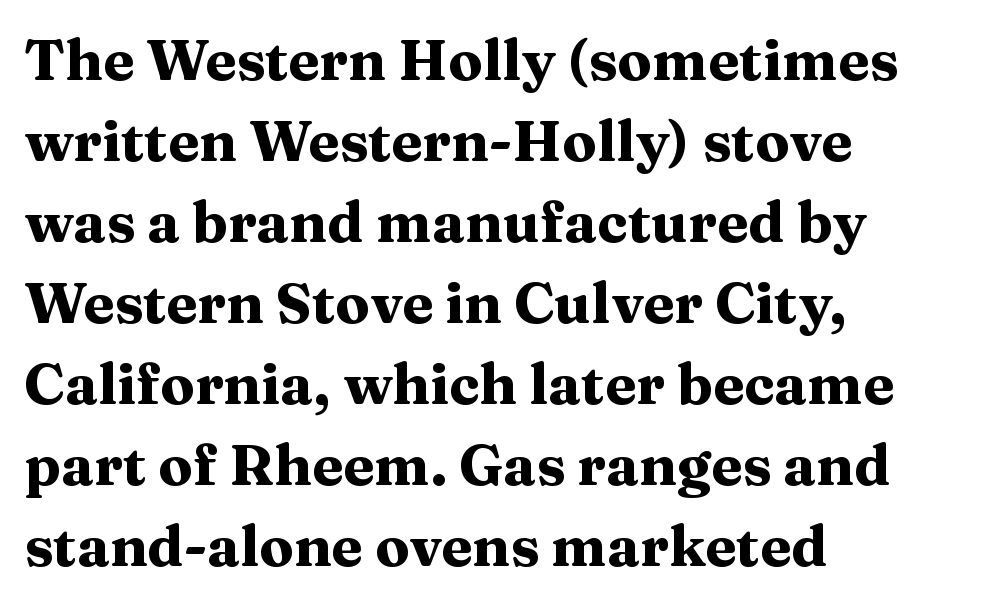
{"serif": "yes", "italic": "no", "bold": "yes", "weight": "heavy", "width": "wide", "stroke_contrast": "medium", "x_height": "medium", "monospaced": "no", "underline": "no", "align": "left", "line_spacing": "normal", "line_spacing_ratio": 1.42, "letter_spacing": "normal", "letter_spacing_em": 0.0, "glyph_px": 57}
